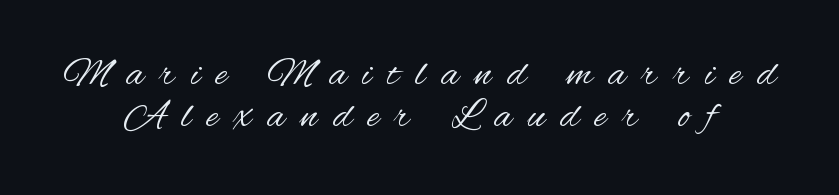
{"serif": "no", "bold": "no", "weight": "regular", "width": "condensed", "stroke_contrast": "medium", "x_height": "small", "monospaced": "no", "underline": "no", "align": "center", "line_spacing": "tight", "line_spacing_ratio": 1.03, "letter_spacing": "wide", "letter_spacing_em": 0.39, "glyph_px": 41}
